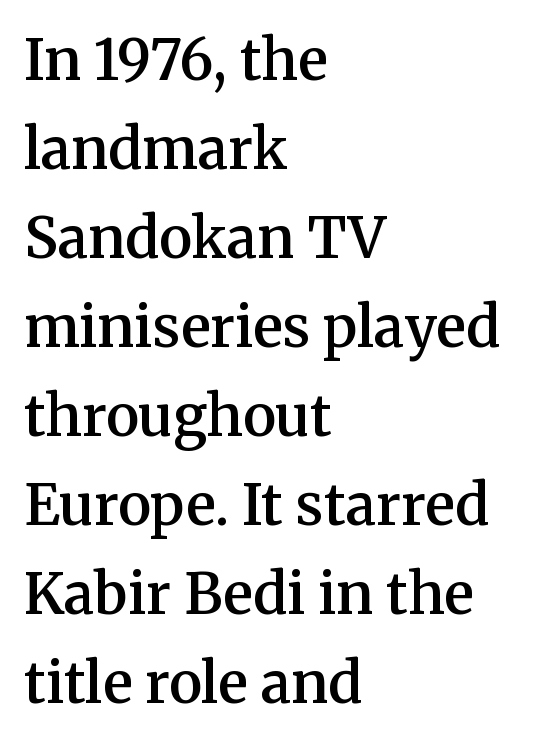
Q: Is the text bold? A: Semi-bold.
Q: Is the text italic (slanted)? A: No, it is upright.
Q: Is the typeface a serif or a sans-serif typeface? A: Serif.
Q: Is the text underlined? A: No.
Q: How is the paragraph aligned? A: Left-aligned.
Q: Is the spacing between letters normal or unusually wide? A: Normal.
Q: Is the spacing between lines tight, normal or loose? A: Normal.
Q: Width (condensed, normal, or wide)? A: Normal.
Q: Stroke contrast? A: Medium.
Q: x-height? A: Medium.
Q: Monospaced? A: No.
